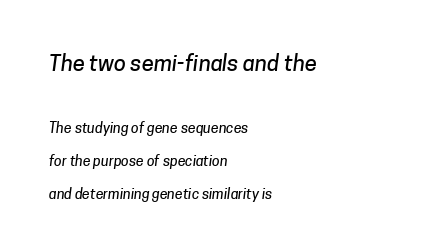
Short note: letters normally spaced. These lines stand farther apart than default settings would place them. Check the space under the baseline: it is left empty. Notice how the passage keeps a crisp vertical edge on the left only. In this sample the first text group is rendered at the bigger scale.
